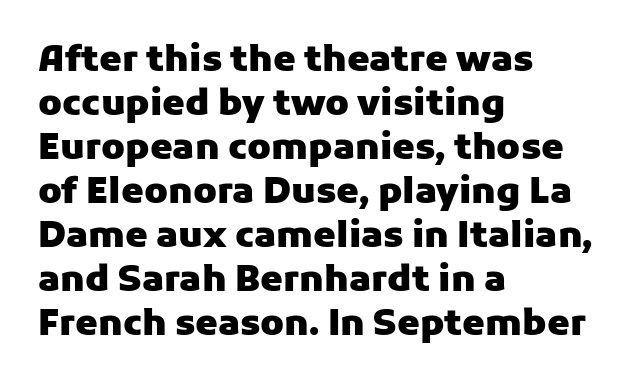
{"serif": "no", "italic": "no", "bold": "yes", "weight": "heavy", "width": "normal", "stroke_contrast": "low", "x_height": "medium", "monospaced": "no", "underline": "no", "align": "left", "line_spacing_ratio": 1.22, "letter_spacing": "normal", "letter_spacing_em": 0.0, "glyph_px": 36}
